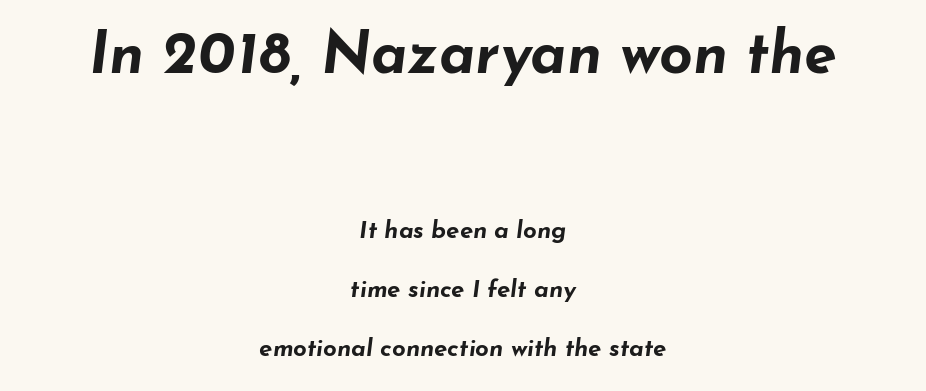
Q: Is the text bold? A: Yes.
Q: Is the text italic (slanted)? A: Yes, it leans right by about 7 degrees.
Q: Is the text underlined? A: No.
Q: How is the paragraph aligned? A: Centered.
Q: Is the spacing between letters normal or unusually wide? A: Normal.
Q: Is the spacing between lines tight, normal or loose? A: Loose.
Q: Which block of text is set in a larger size, the first (top) or the second (bottom)? A: The first (top) one.
Q: Width (condensed, normal, or wide)? A: Wide.
Q: Stroke contrast? A: Low.
Q: x-height? A: Small.
Q: Monospaced? A: No.
